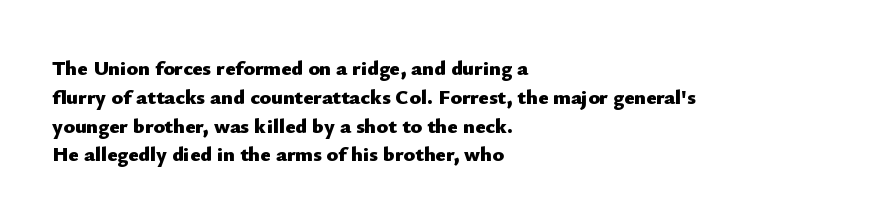
Q: Is the text bold? A: Yes.
Q: Is the text italic (slanted)? A: No, it is upright.
Q: Is the text underlined? A: No.
Q: How is the paragraph aligned? A: Left-aligned.
Q: Is the spacing between letters normal or unusually wide? A: Normal.
Q: Is the spacing between lines tight, normal or loose? A: Normal.
